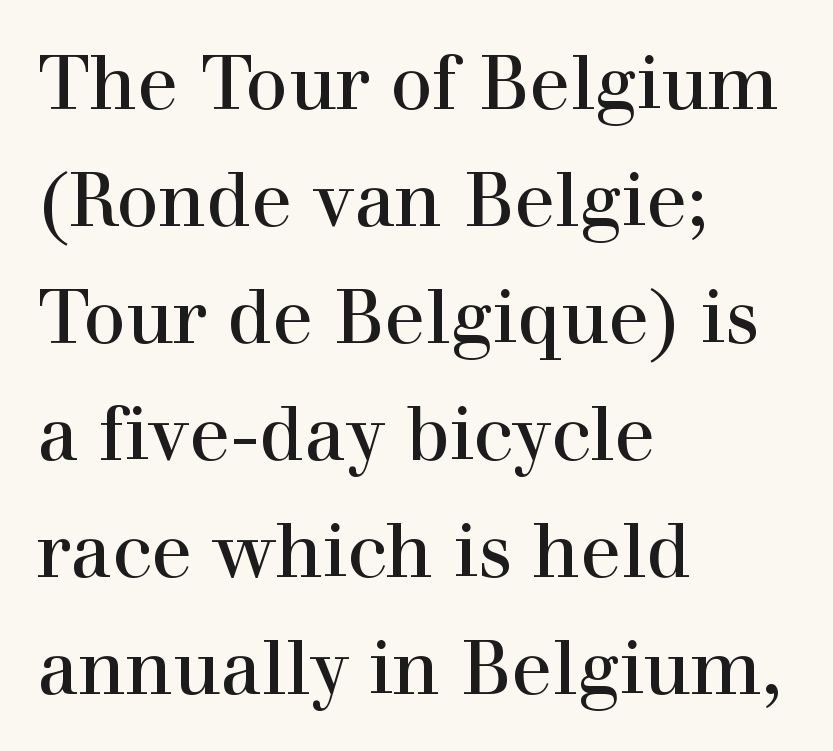
{"serif": "yes", "italic": "no", "width": "normal", "x_height": "medium", "monospaced": "no", "underline": "no", "align": "left", "line_spacing": "normal", "line_spacing_ratio": 1.56, "letter_spacing": "normal", "letter_spacing_em": 0.0, "glyph_px": 75}
